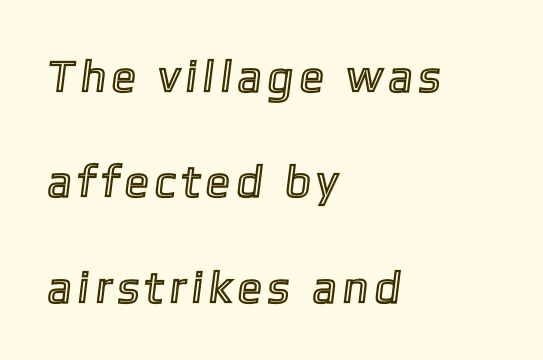
In terms of leading, this rendering errs on the spacious side. Each letter keeps its own natural width here, so spacing adapts to shape. The lines are quadded left. Caption: expanded tracking, letters set apart. Each row of text sits above clean, open space.
